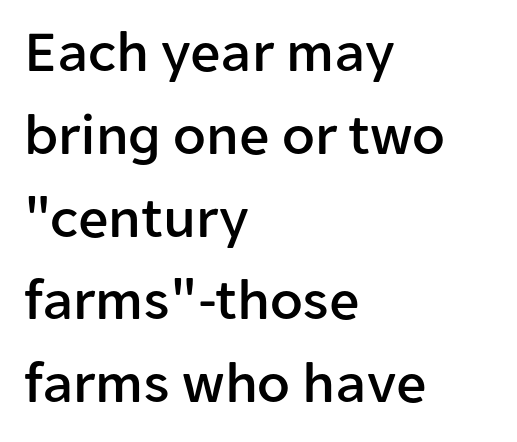
Character widths vary here, with narrow letters taking less room than wide ones. The words here are not underlined. The letters stand straight up with perfectly vertical stems. The rows are spaced the way most documents space them. The compositor pushed each line to the left boundary. There is no visible air inserted between adjacent glyphs.
